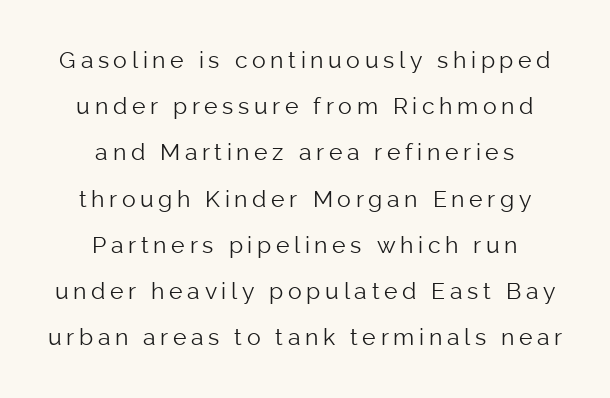
The image shows 23 px text type, upright; set centered, loose line spacing (2.01x), unusually wide letter spacing (+0.2 em), not underlined.
